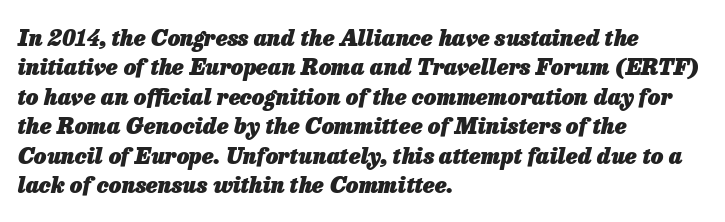
Slanted lettering throughout. The passage shown stacks its lines at a standard gap. This sample is left-justified, so line endings fall wherever the words run out. Summary of weight: heavy, a full bold.
